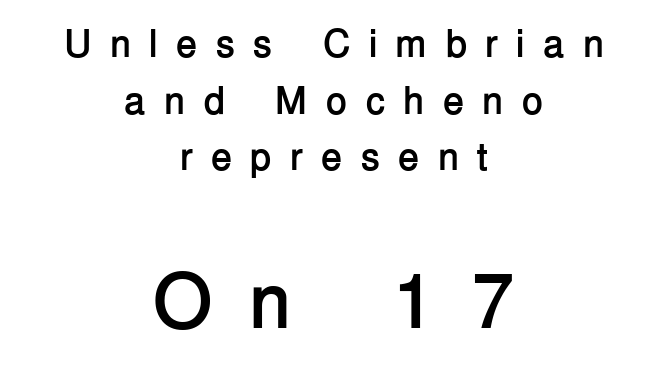
The image shows 78 px semibold sans-serif type, upright; set centered, normal line spacing (1.45x), unusually wide letter spacing (+0.46 em), not underlined; the second (bottom) block is 2.0x larger; low stroke contrast and a medium x-height.
